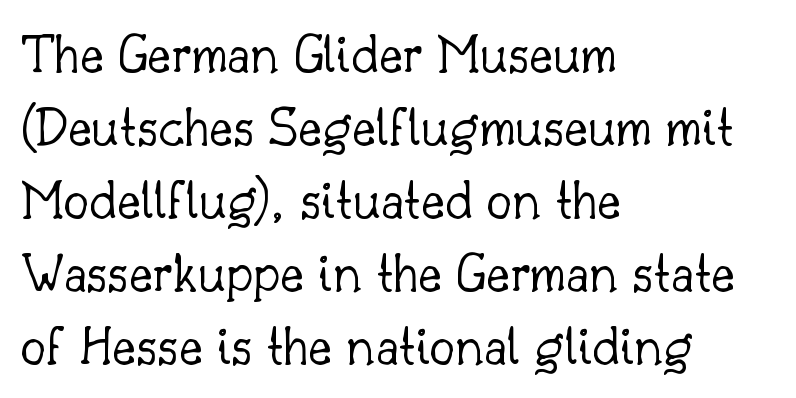
The image shows 57 px light type, upright; set left-aligned, normal line spacing (1.28x), normal letter spacing, not underlined; low stroke contrast and a small x-height.
